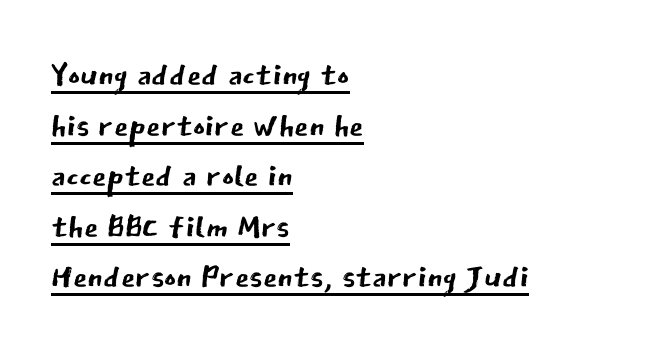
Q: Is the text bold? A: No.
Q: Is the text italic (slanted)? A: No, it is upright.
Q: Is the typeface a serif or a sans-serif typeface? A: Sans-serif.
Q: Is the text underlined? A: Yes.
Q: How is the paragraph aligned? A: Left-aligned.
Q: Is the spacing between letters normal or unusually wide? A: Normal.
Q: Is the spacing between lines tight, normal or loose? A: Tight.
Q: Width (condensed, normal, or wide)? A: Normal.
Q: Stroke contrast? A: Low.
Q: x-height? A: Medium.
Q: Monospaced? A: No.
